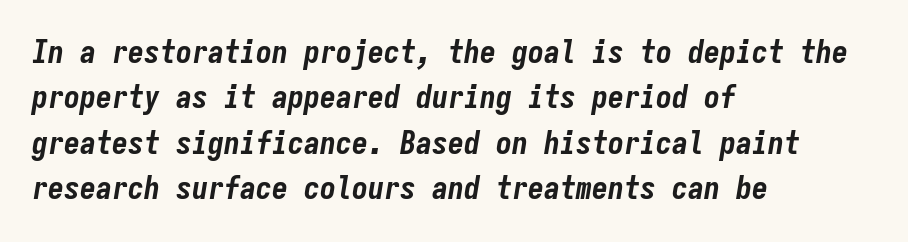
Rows of type keep a routine distance in the vertical direction. Set as a true bold cut, around the 700 mark. A typesetter would call this zero additional tracking. The space directly below the letters is spotless. This sample has the even, mechanical cadence of fixed-width lettering.
